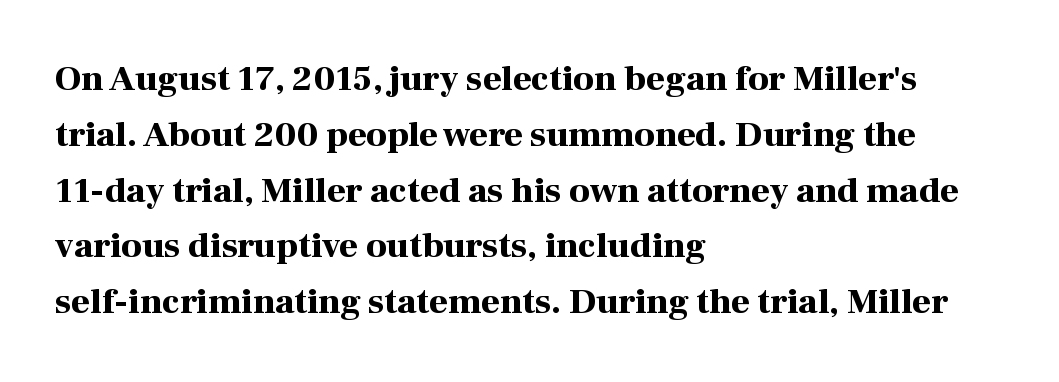
Q: Is the text bold? A: Yes.
Q: Is the text italic (slanted)? A: No, it is upright.
Q: Is the typeface a serif or a sans-serif typeface? A: Serif.
Q: Is the text underlined? A: No.
Q: How is the paragraph aligned? A: Left-aligned.
Q: Is the spacing between letters normal or unusually wide? A: Normal.
Q: Is the spacing between lines tight, normal or loose? A: Normal.
Q: Width (condensed, normal, or wide)? A: Normal.
Q: Stroke contrast? A: High.
Q: x-height? A: Medium.
Q: Monospaced? A: No.
